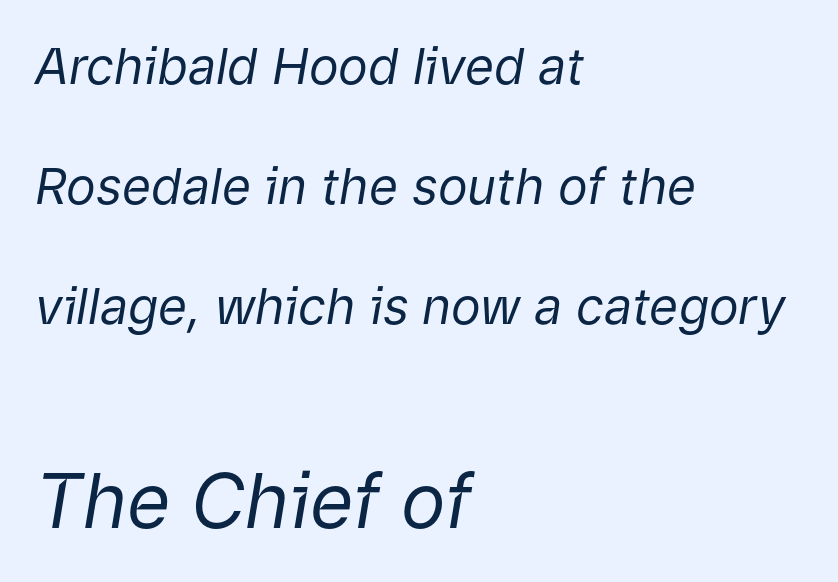
Q: Is the text bold? A: No.
Q: Is the text italic (slanted)? A: Yes, it leans right by about 9 degrees.
Q: Is the text underlined? A: No.
Q: How is the paragraph aligned? A: Left-aligned.
Q: Is the spacing between letters normal or unusually wide? A: Normal.
Q: Is the spacing between lines tight, normal or loose? A: Loose.
Q: Which block of text is set in a larger size, the first (top) or the second (bottom)? A: The second (bottom) one.
Q: Width (condensed, normal, or wide)? A: Normal.
Q: Stroke contrast? A: Low.
Q: x-height? A: Medium.
Q: Monospaced? A: No.
